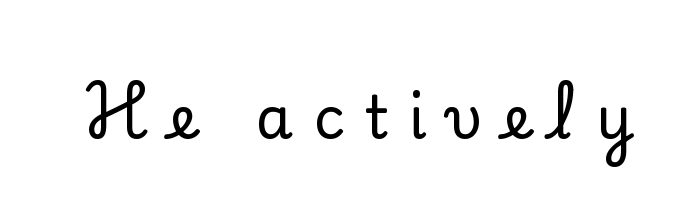
Q: Is the text italic (slanted)? A: No, it is upright.
Q: Is the typeface a serif or a sans-serif typeface? A: Serif.
Q: Is the text underlined? A: No.
Q: Is the spacing between letters normal or unusually wide? A: Unusually wide.
Q: Width (condensed, normal, or wide)? A: Normal.
Q: Stroke contrast? A: Low.
Q: x-height? A: Small.
Q: Monospaced? A: No.
